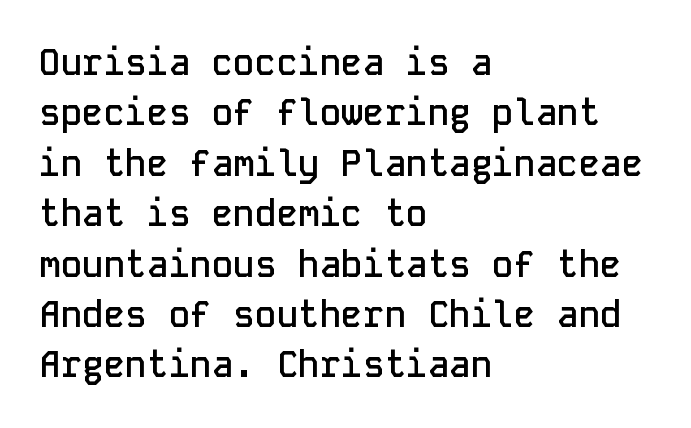
Check the space under the baseline: it is left empty. The rendering uses typewriter-style spacing with identical character cells. Whoever set this chose a conventional vertical rhythm. This rendering uses left alignment, leaving the right contour irregular.
